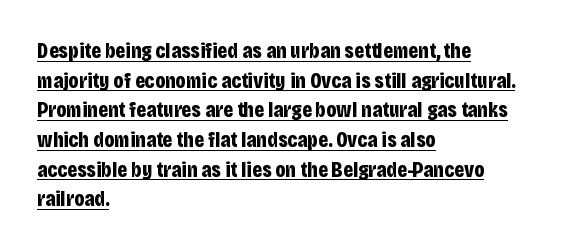
{"italic": "no", "bold": "yes", "underline": "yes", "align": "left", "line_spacing": "normal", "line_spacing_ratio": 1.35, "letter_spacing": "normal", "letter_spacing_em": 0.0, "glyph_px": 22}
